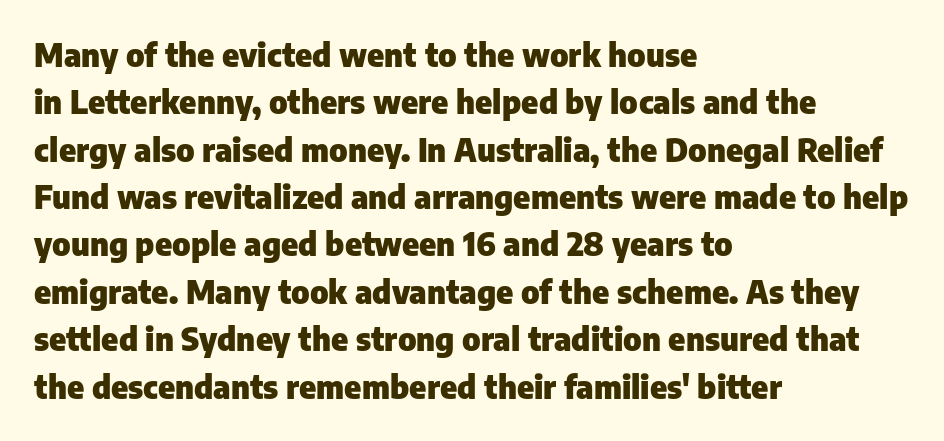
Does extra space separate the letters? No, they use regular spacing. If you drew a line through each stem, it would be perfectly vertical. The font is running at its bold setting. The rendering shows plain stroke endings on the letterforms — a sans-serif design. Is there much room between lines? A standard amount, neither cramped nor airy.
